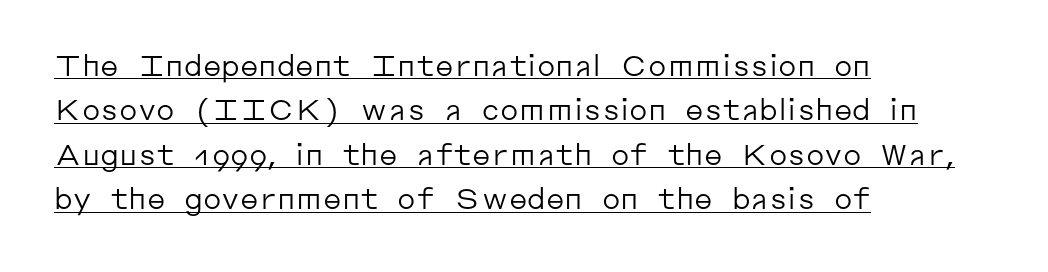
The image shows 29 px regular-weight sans-serif type, upright; set left-aligned, normal line spacing (1.53x), normal letter spacing, underlined; low stroke contrast and a medium x-height.
